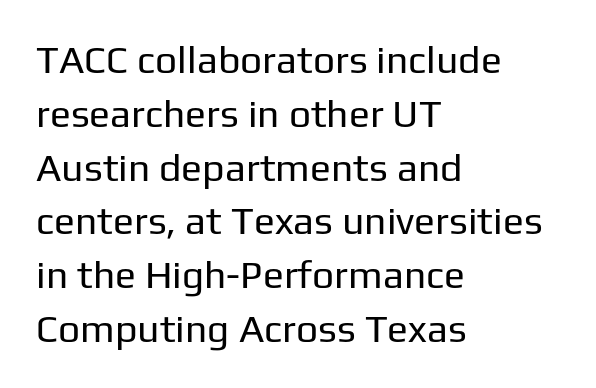
{"serif": "no", "italic": "no", "bold": "no", "weight": "regular", "width": "normal", "stroke_contrast": "low", "x_height": "medium", "monospaced": "no", "underline": "no", "align": "left", "line_spacing": "normal", "line_spacing_ratio": 1.38, "letter_spacing": "normal", "letter_spacing_em": 0.0, "glyph_px": 39}
